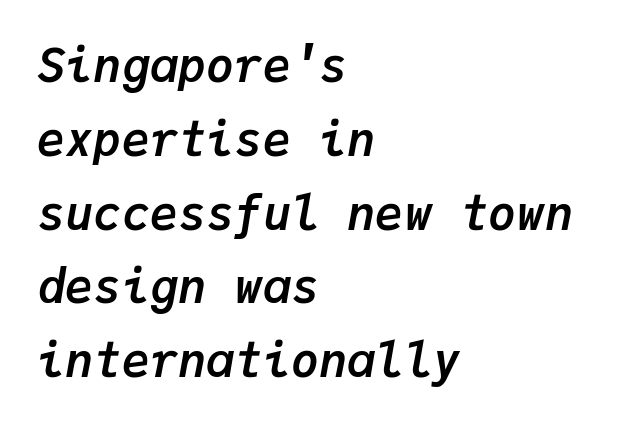
The image shows 47 px semibold type, italic (leaning right), monospaced; set left-aligned, normal line spacing (1.57x), normal letter spacing, not underlined; low stroke contrast and a medium x-height.
